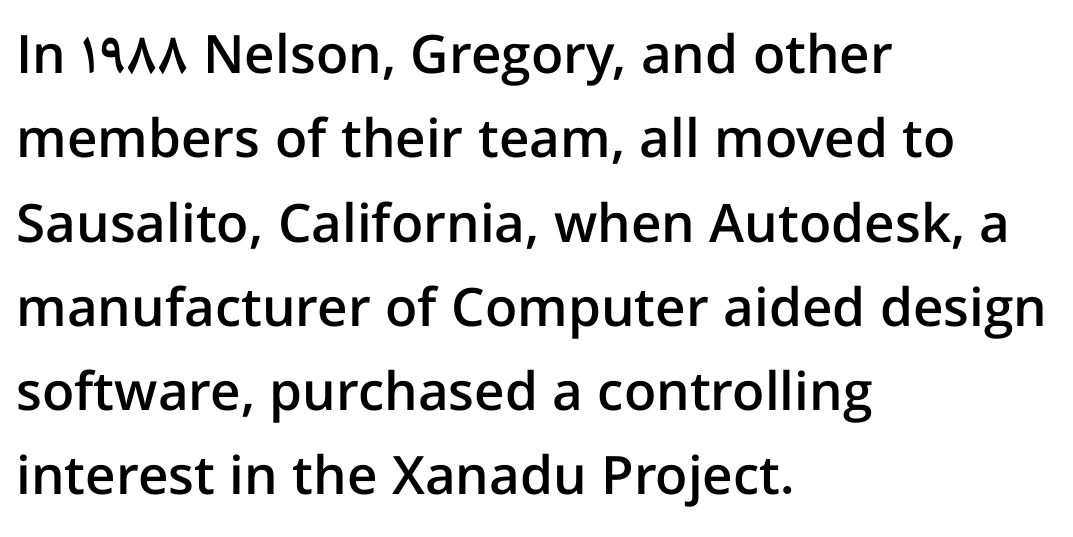
{"serif": "no", "italic": "no", "bold": "semi", "weight": "semibold", "width": "normal", "stroke_contrast": "low", "x_height": "medium", "monospaced": "no", "underline": "no", "align": "left", "line_spacing": "normal", "line_spacing_ratio": 1.59, "letter_spacing": "normal", "letter_spacing_em": 0.0, "glyph_px": 53}
